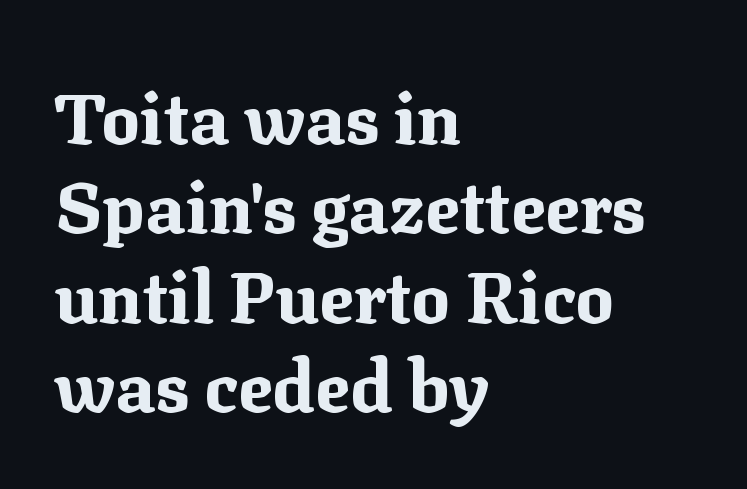
Q: Is the text bold? A: Yes.
Q: Is the text italic (slanted)? A: No, it is upright.
Q: Is the typeface a serif or a sans-serif typeface? A: Serif.
Q: Is the text underlined? A: No.
Q: How is the paragraph aligned? A: Left-aligned.
Q: Is the spacing between letters normal or unusually wide? A: Normal.
Q: Width (condensed, normal, or wide)? A: Normal.
Q: Stroke contrast? A: Medium.
Q: x-height? A: Medium.
Q: Monospaced? A: No.
